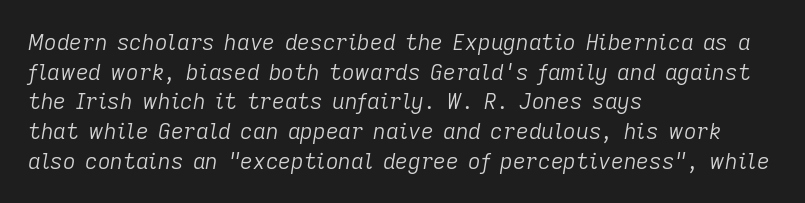
The image shows 22 px text type, italic (leaning right); set left-aligned, normal line spacing (1.35x), normal letter spacing, not underlined.
